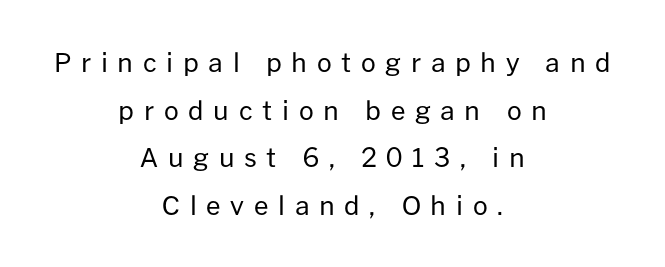
Q: Is the text bold? A: No.
Q: Is the text italic (slanted)? A: No, it is upright.
Q: Is the text underlined? A: No.
Q: How is the paragraph aligned? A: Centered.
Q: Is the spacing between letters normal or unusually wide? A: Unusually wide.
